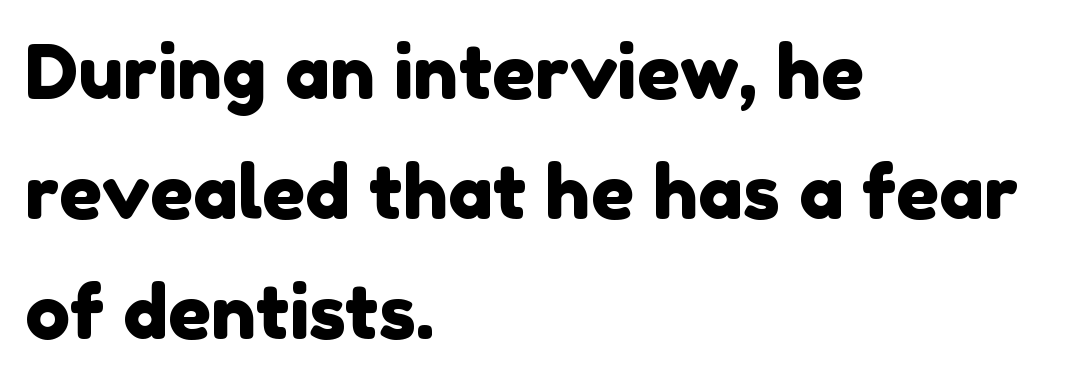
{"serif": "no", "width": "normal", "stroke_contrast": "low", "x_height": "medium", "monospaced": "no", "underline": "no", "align": "left", "line_spacing": "normal", "line_spacing_ratio": 1.6, "letter_spacing": "normal", "letter_spacing_em": 0.0, "glyph_px": 75}
